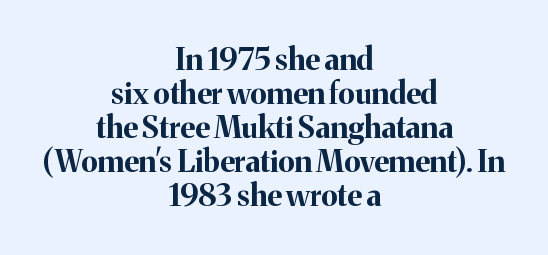
The image shows 30 px bold serif type, upright; set centered, tight line spacing (1.13x), normal letter spacing, not underlined; medium stroke contrast and a medium x-height.
